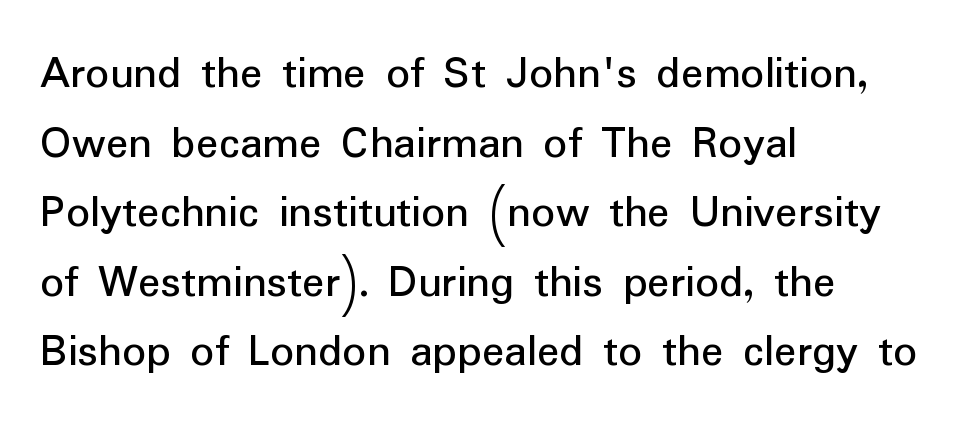
Examine the stroke ends and you'll find no serifs. The gap between lines stays unmarked. The font is comparable to plain body text, perhaps lighter. Varying glyph widths throughout — classic text-font behaviour. Left-aligned paragraph, ragged on the right.
